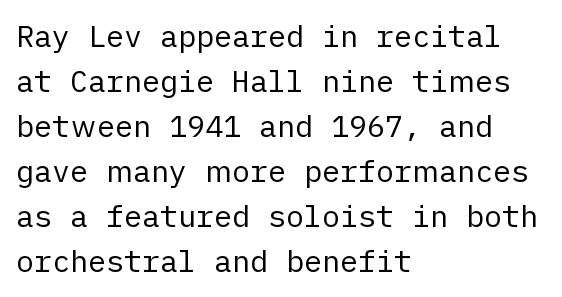
{"serif": "no", "italic": "no", "bold": "no", "weight": "regular", "width": "normal", "stroke_contrast": "low", "x_height": "medium", "underline": "no", "align": "left", "line_spacing": "normal", "line_spacing_ratio": 1.5, "letter_spacing": "normal", "letter_spacing_em": 0.0, "glyph_px": 30}
